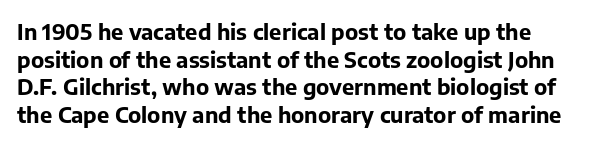
The image shows 22 px bold type, upright; set left-aligned, normal line spacing (1.26x), normal letter spacing, not underlined.
